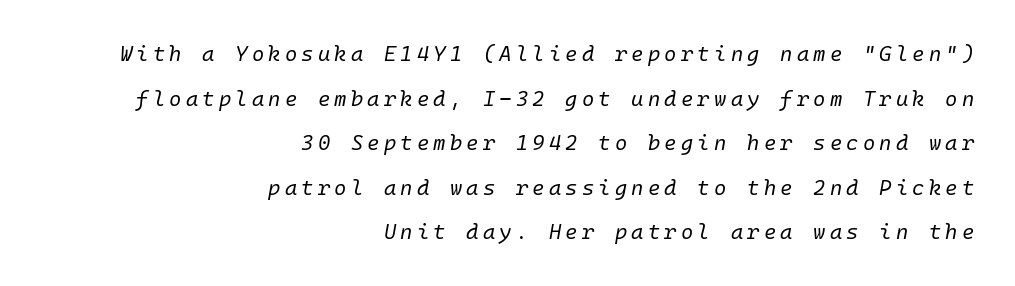
Vertical stems look standard width or narrower in stroke. The vertical gap from one line to the next is large. The glyphs look as if they've been sheared to an angle. Reading down the block, your eye finds every line finishing at a fixed right position.
